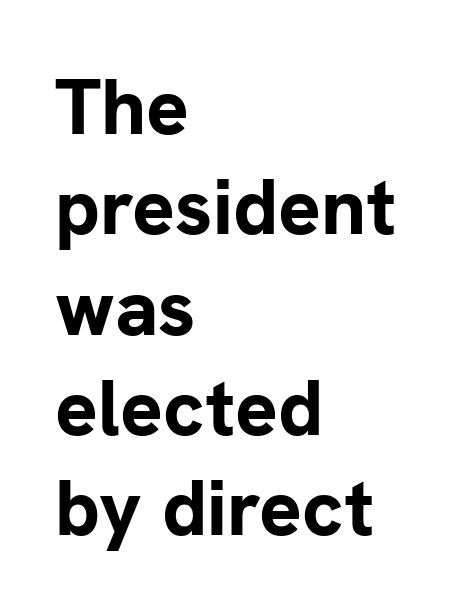
The image shows 79 px bold sans-serif type, upright; set left-aligned, normal line spacing (1.27x), normal letter spacing, not underlined; low stroke contrast and a medium x-height.
